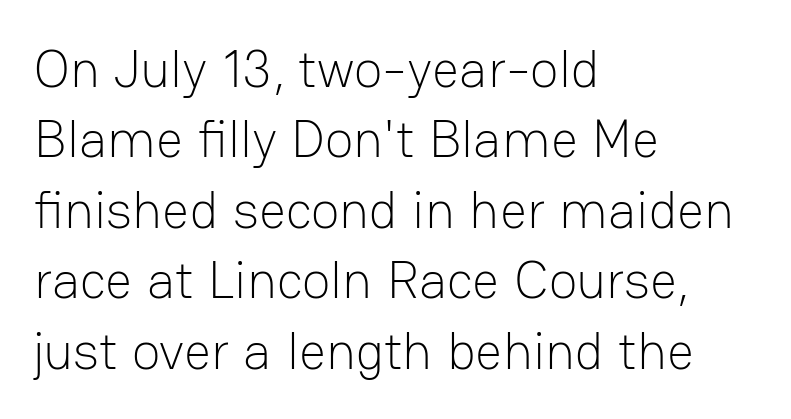
The image shows 53 px light sans-serif type, upright; set left-aligned, normal line spacing (1.33x), normal letter spacing, not underlined; low stroke contrast and a medium x-height.
